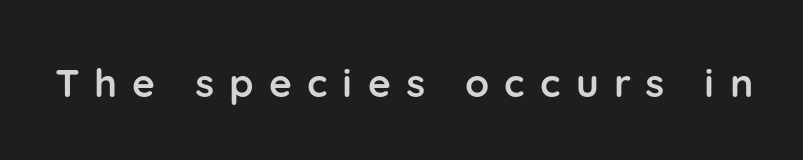
The image shows 39 px semibold sans-serif type, upright; set unusually wide letter spacing (+0.39 em), not underlined; low stroke contrast and a medium x-height.
